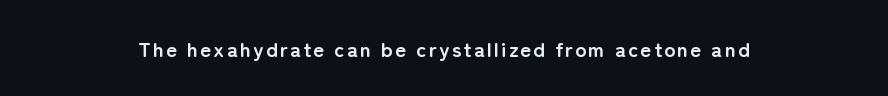
Q: Is the text bold? A: Yes.
Q: Is the text italic (slanted)? A: No, it is upright.
Q: Is the text underlined? A: No.
Q: How is the paragraph aligned? A: Centered.
